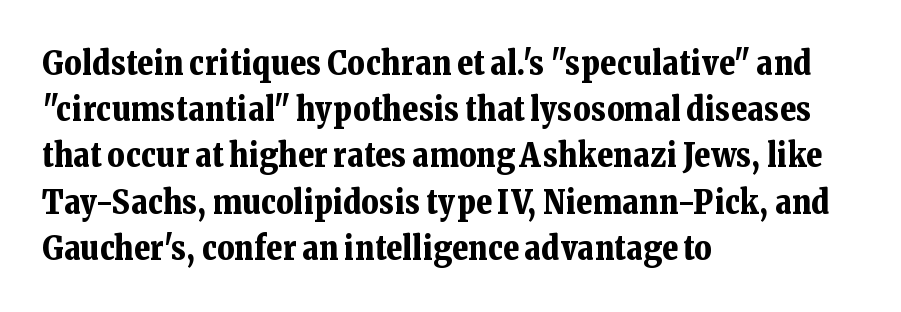
Q: Is the text bold? A: Yes.
Q: Is the text italic (slanted)? A: No, it is upright.
Q: Is the typeface a serif or a sans-serif typeface? A: Serif.
Q: Is the text underlined? A: No.
Q: How is the paragraph aligned? A: Left-aligned.
Q: Is the spacing between letters normal or unusually wide? A: Normal.
Q: Is the spacing between lines tight, normal or loose? A: Normal.
Q: Width (condensed, normal, or wide)? A: Normal.
Q: Stroke contrast? A: Low.
Q: x-height? A: Medium.
Q: Monospaced? A: No.
